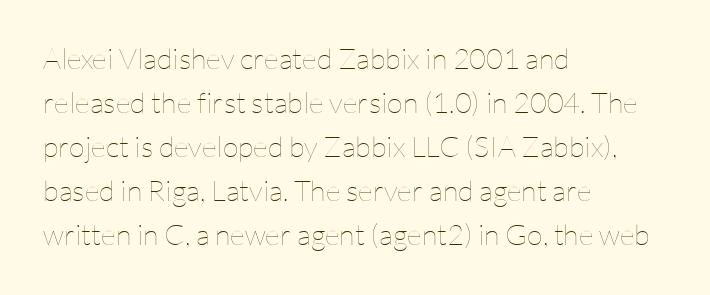
The rendering uses a moderate line-height, typical for paragraphs. In terms of letterspacing, this is plain default setting. Nothing heavy about these letters — not bold at all. Casual observation: everything's shoved over to the left. The specimen omits any rule beneath the text block's lines. The axis of the letterforms is exactly vertical.
